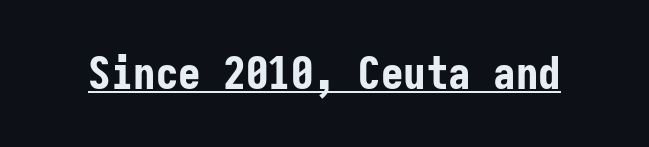
This sample uses plain, unmodified letter spacing. Quick note: not italic, upright. The rendering uses a bold face; every stroke is thick and dark. Compared with undecorated copy, this sample adds a rule below the words. Classification — sans serif. Is this a fixed-width face? Yes — each glyph sits in an identical cell.
